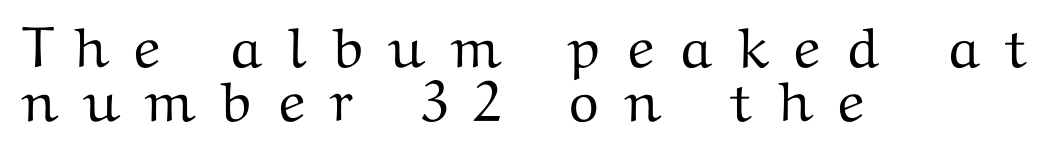
Tightly led — the rows are bunched. Clear beneath every line of the passage. The face used here is proportionally spaced, like ordinary book or web type. Glyph-to-glyph distance is far greater than everyday printed text.
